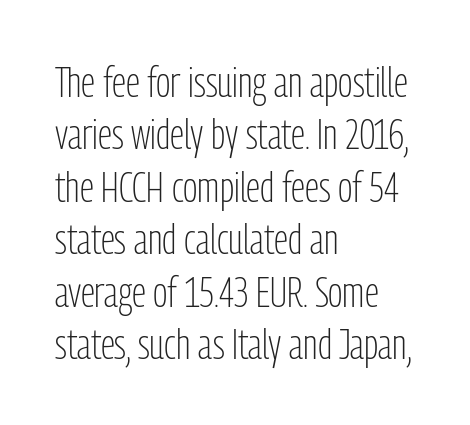
The image shows 43 px light, condensed sans-serif type, upright; set left-aligned, line spacing 1.22x, normal letter spacing, not underlined; low stroke contrast and a medium x-height.
